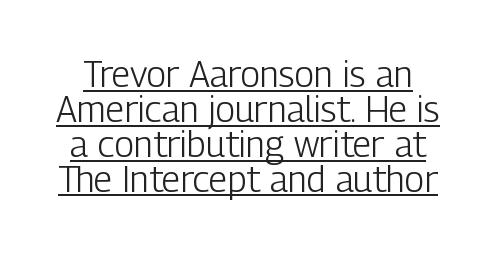
Do the letters lean? They stand straight. Is this a fixed-width face? No — the glyphs have proportional, varying widths. Is this a sans? Yes — the strokes have no serifs. Somebody hit Ctrl+U on this one — the words are underlined. Quick note: interline space is minimal. Nobody touched the tracking dial on this one.
